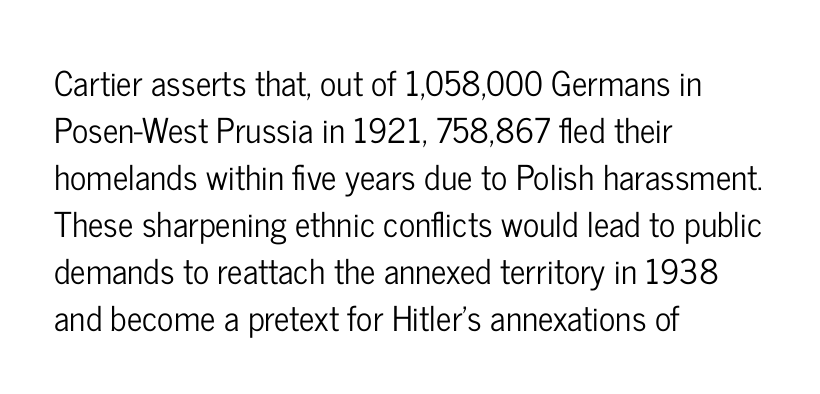
Q: Is the text italic (slanted)? A: No, it is upright.
Q: Is the typeface a serif or a sans-serif typeface? A: Sans-serif.
Q: Is the text underlined? A: No.
Q: How is the paragraph aligned? A: Left-aligned.
Q: Is the spacing between letters normal or unusually wide? A: Normal.
Q: Is the spacing between lines tight, normal or loose? A: Normal.
Q: Width (condensed, normal, or wide)? A: Condensed.
Q: Stroke contrast? A: Low.
Q: x-height? A: Medium.
Q: Monospaced? A: No.
